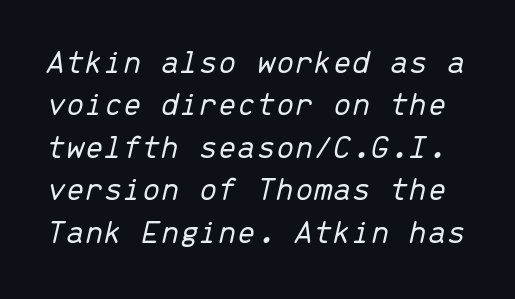
{"italic": "yes", "lean": "right", "slant_degrees": 13, "bold": "no", "weight": "light", "width": "normal", "stroke_contrast": "low", "x_height": "medium", "monospaced": "yes", "underline": "no", "line_spacing": "normal", "line_spacing_ratio": 1.25, "letter_spacing": "normal", "letter_spacing_em": 0.0, "glyph_px": 34}
